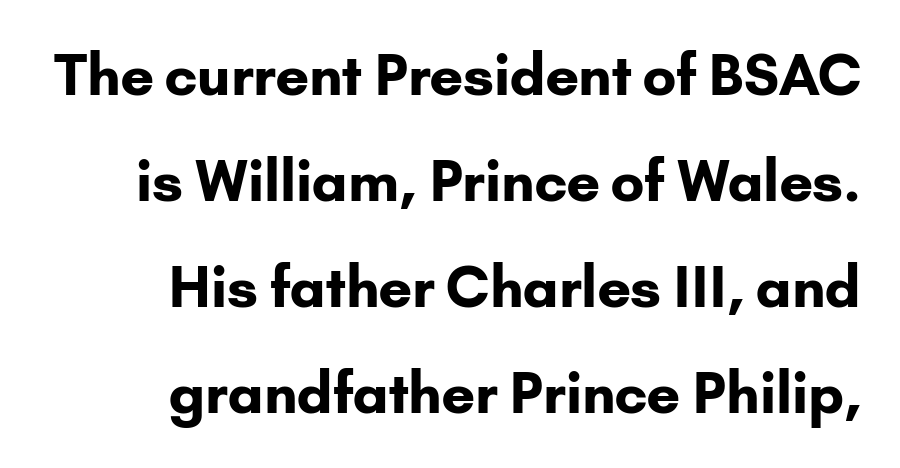
The image shows 56 px bold sans-serif type, upright; set right-aligned, line spacing 1.89x, normal letter spacing, not underlined; low stroke contrast and a small x-height.
